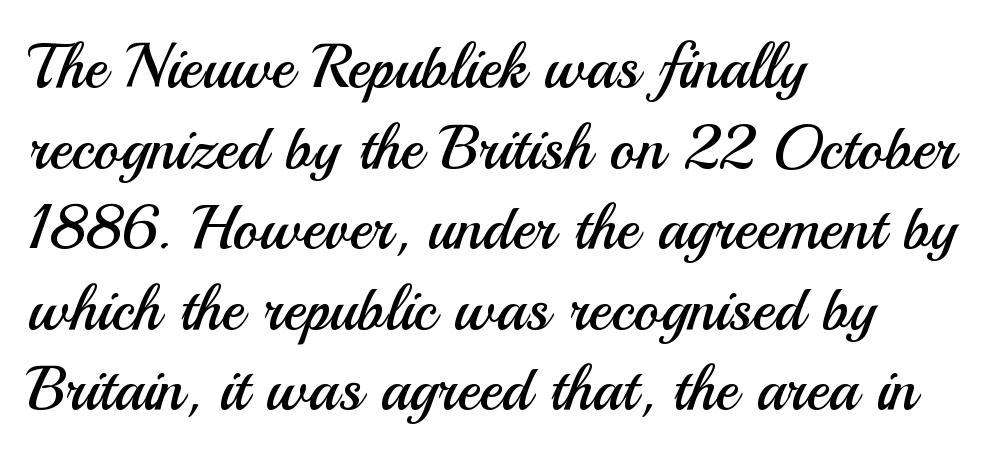
{"serif": "no", "bold": "no", "weight": "regular", "width": "normal", "stroke_contrast": "medium", "x_height": "small", "monospaced": "no", "underline": "no", "align": "left", "line_spacing": "normal", "line_spacing_ratio": 1.3, "letter_spacing": "normal", "letter_spacing_em": 0.0, "glyph_px": 62}
